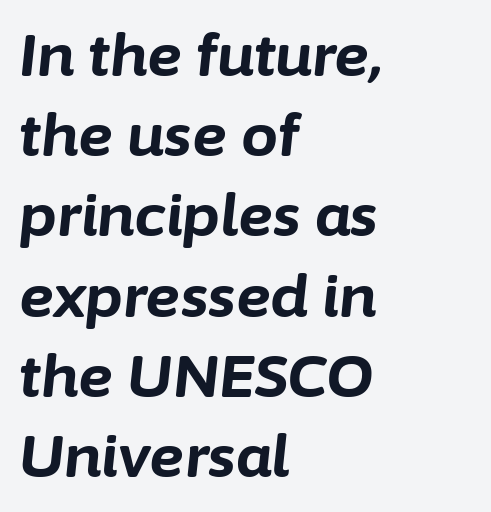
{"italic": "yes", "lean": "right", "slant_degrees": 6, "bold": "yes", "weight": "bold", "width": "normal", "stroke_contrast": "low", "x_height": "medium", "monospaced": "no", "underline": "no", "align": "left", "line_spacing": "normal", "line_spacing_ratio": 1.36, "letter_spacing": "normal", "letter_spacing_em": 0.0, "glyph_px": 59}
